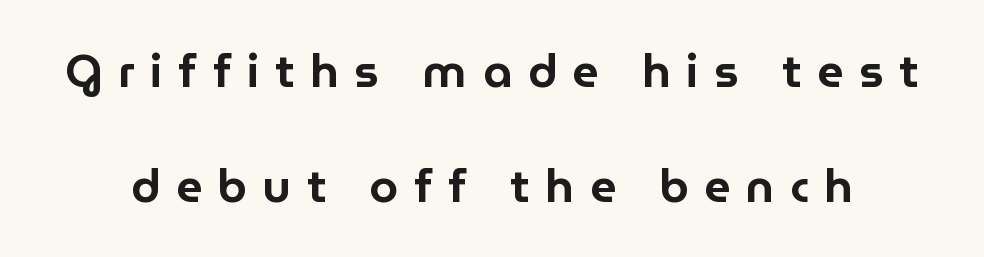
{"serif": "no", "italic": "no", "width": "normal", "stroke_contrast": "low", "x_height": "medium", "monospaced": "no", "underline": "no", "line_spacing": "loose", "line_spacing_ratio": 2.5, "letter_spacing": "wide", "letter_spacing_em": 0.34, "glyph_px": 46}
